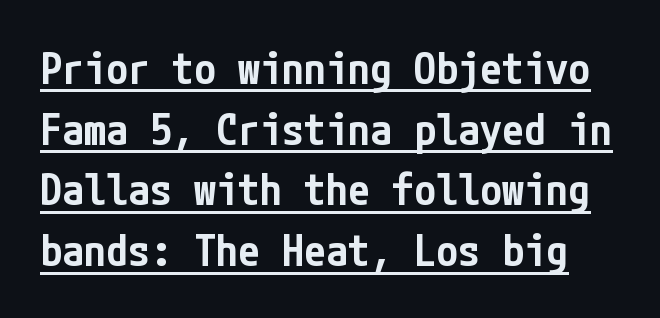
Does the lettering tilt? It doesn't — this is upright. A typesetter would label this face a sans. Honestly, the row spacing looks completely unremarkable. Letter spacing: default. These characters rest on top of a visible drawn line.
